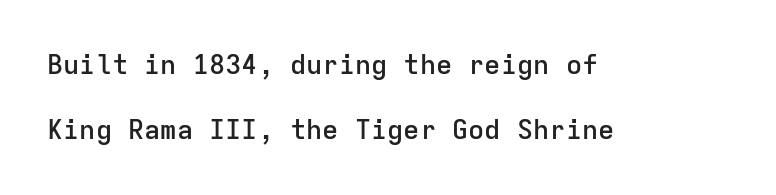
Anything drawn beneath the words? Only blank space. These words are printed semibold, heavier than regular yet not bold. Casual observation: everything's shoved over to the left. The rendering keeps characters at their native spacing. A great deal of white space separates one row of letters from the next. Italic? Not at all — the glyphs are vertical.
